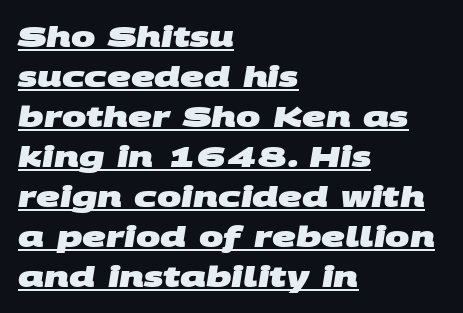
Q: Is the text bold? A: Yes.
Q: Is the typeface a serif or a sans-serif typeface? A: Sans-serif.
Q: Is the text underlined? A: Yes.
Q: How is the paragraph aligned? A: Left-aligned.
Q: Is the spacing between letters normal or unusually wide? A: Normal.
Q: Is the spacing between lines tight, normal or loose? A: Normal.
Q: Width (condensed, normal, or wide)? A: Wide.
Q: Stroke contrast? A: Medium.
Q: x-height? A: Large.
Q: Monospaced? A: No.
